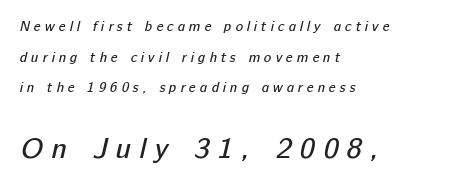
The image shows 29 px regular-weight sans-serif type; set left-aligned, loose line spacing (2.18x), unusually wide letter spacing (+0.28 em), not underlined; the second (bottom) block is 2.07x larger; low stroke contrast and a medium x-height.
